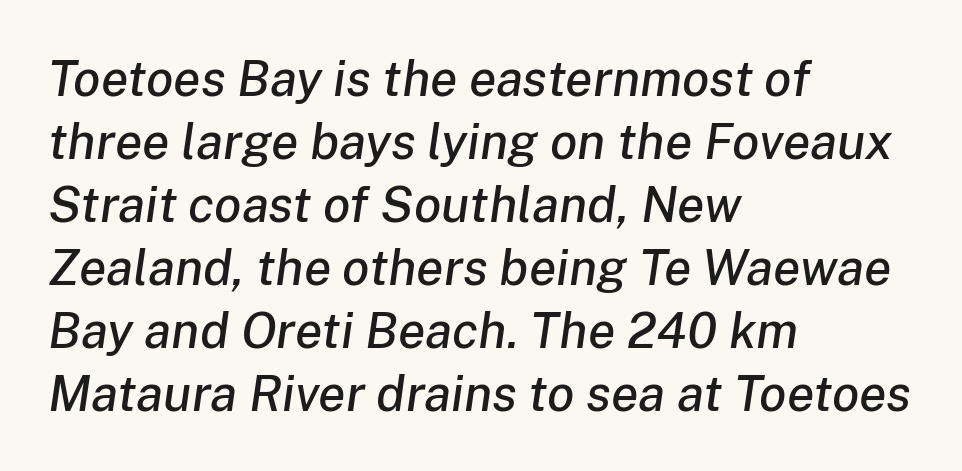
{"italic": "yes", "lean": "right", "slant_degrees": 8, "width": "normal", "stroke_contrast": "low", "x_height": "medium", "monospaced": "no", "underline": "no", "align": "left", "line_spacing": "normal", "line_spacing_ratio": 1.26, "letter_spacing": "normal", "letter_spacing_em": 0.0, "glyph_px": 50}
